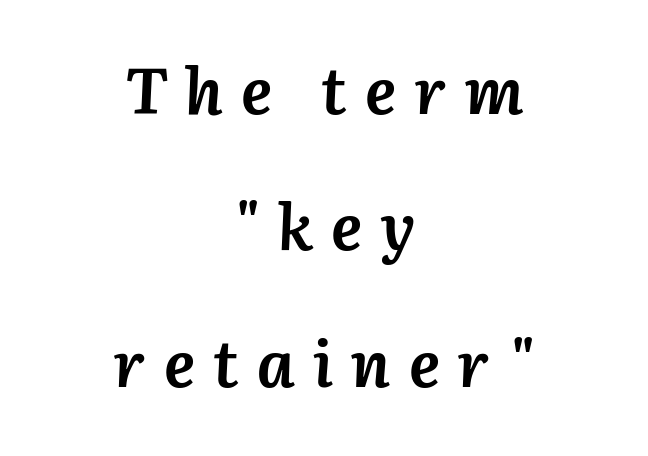
{"italic": "yes", "lean": "right", "slant_degrees": 3, "bold": "yes", "weight": "semibold", "width": "normal", "stroke_contrast": "medium", "x_height": "medium", "monospaced": "no", "underline": "no", "align": "center", "line_spacing": "loose", "line_spacing_ratio": 2.1, "letter_spacing": "wide", "letter_spacing_em": 0.28, "glyph_px": 65}
